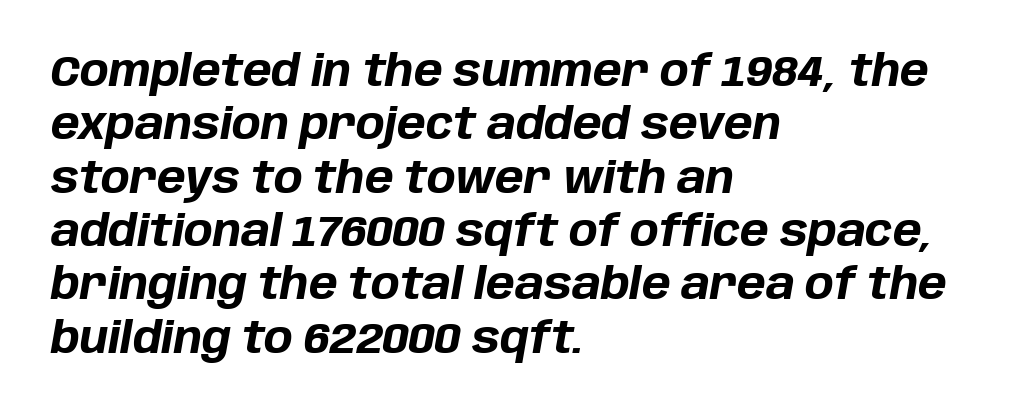
Q: Is the text bold? A: Yes.
Q: Is the text italic (slanted)? A: Yes, it leans right by about 10 degrees.
Q: Is the text underlined? A: No.
Q: How is the paragraph aligned? A: Left-aligned.
Q: Is the spacing between letters normal or unusually wide? A: Normal.
Q: Width (condensed, normal, or wide)? A: Normal.
Q: Stroke contrast? A: Low.
Q: x-height? A: Large.
Q: Monospaced? A: No.
